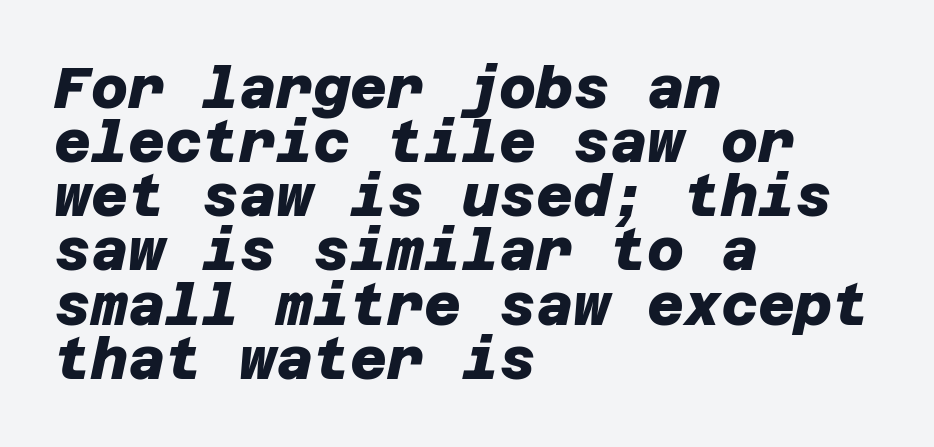
These lines huddle together more closely than default settings would place them. This rendering leaves character spacing at its baseline value. Nope, no serifs anywhere on these letters. Typographic density is high because the face is bold. Alignment: flush left. Bare-footed words on every line.
